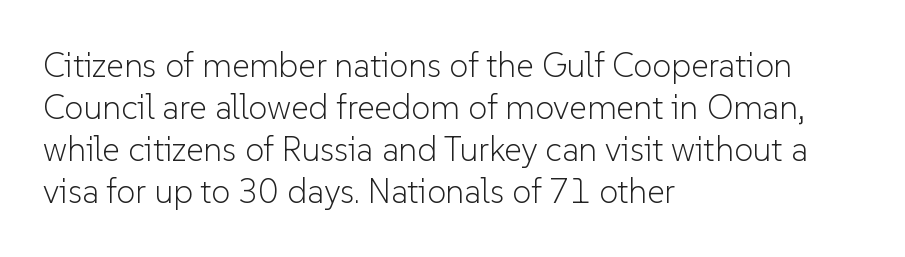
The setting favours the left margin, as ordinary paragraphs usually do. Glance below the letters and you will spot only blank space. A light-to-regular cut is what we see here. Default kerning and tracking; the words read as compact shapes. Spacing verdict: proportional, widths tailored to each character. The glyphs in this specimen are sans serif.
